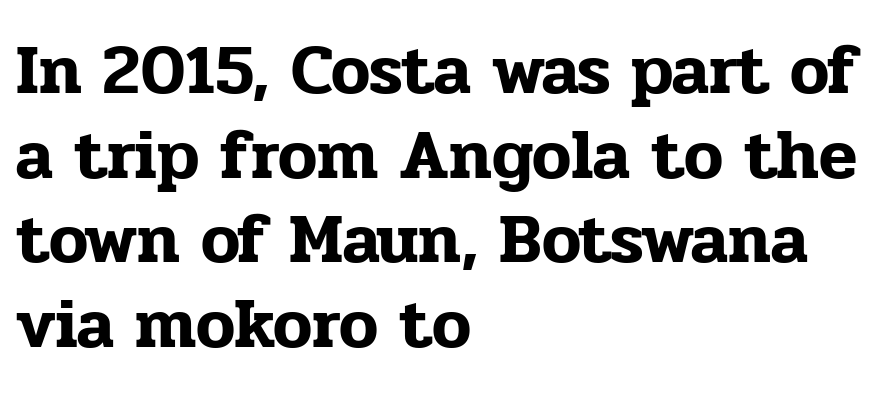
The image shows 70 px serif type, upright; set left-aligned, line spacing 1.21x, normal letter spacing, not underlined; low stroke contrast and a medium x-height.
